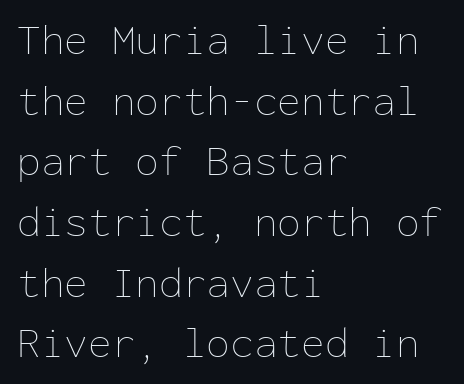
Q: Is the text bold? A: No.
Q: Is the text italic (slanted)? A: No, it is upright.
Q: Is the text underlined? A: No.
Q: How is the paragraph aligned? A: Left-aligned.
Q: Is the spacing between letters normal or unusually wide? A: Normal.
Q: Is the spacing between lines tight, normal or loose? A: Normal.
Q: Width (condensed, normal, or wide)? A: Normal.
Q: Stroke contrast? A: Low.
Q: x-height? A: Medium.
Q: Monospaced? A: Yes.
